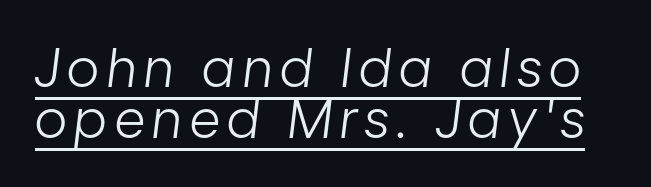
The image shows 53 px light, condensed type, italic (leaning right); set tight line spacing (0.97x), underlined; low stroke contrast and a medium x-height.
